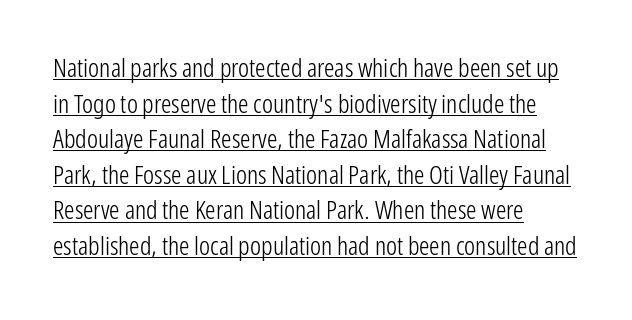
Q: Is the text bold? A: No.
Q: Is the text italic (slanted)? A: No, it is upright.
Q: Is the text underlined? A: Yes.
Q: How is the paragraph aligned? A: Left-aligned.
Q: Is the spacing between letters normal or unusually wide? A: Normal.
Q: Is the spacing between lines tight, normal or loose? A: Normal.
